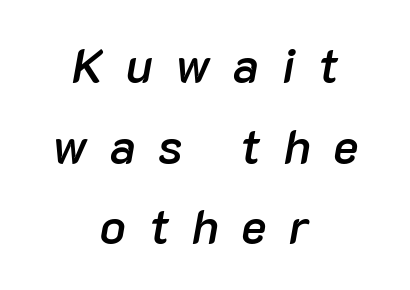
The image shows 48 px semibold type, italic (leaning right); set centered, normal line spacing (1.68x), unusually wide letter spacing (+0.47 em), not underlined; low stroke contrast and a medium x-height.
